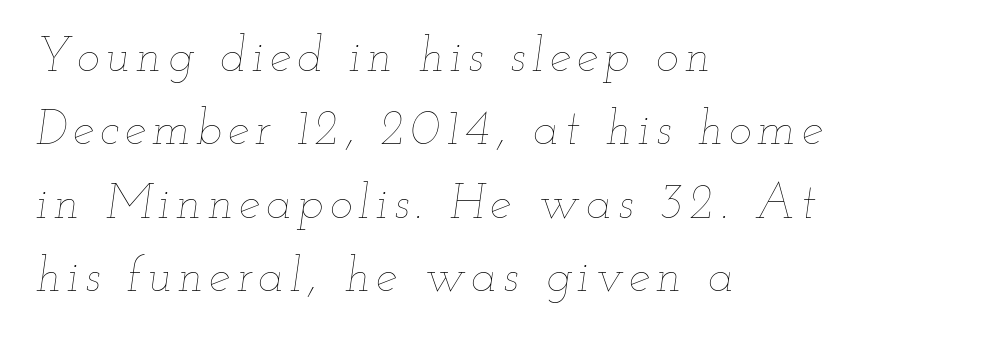
The image shows 48 px thin, wide type, italic (leaning right); set left-aligned, normal line spacing (1.53x), not underlined; low stroke contrast and a small x-height.
